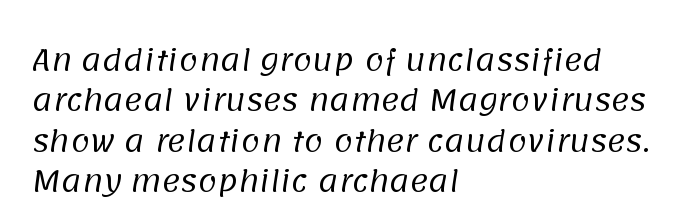
The image shows 28 px regular-weight sans-serif type; set left-aligned, normal line spacing (1.44x), normal letter spacing, not underlined; low stroke contrast and a large x-height.
